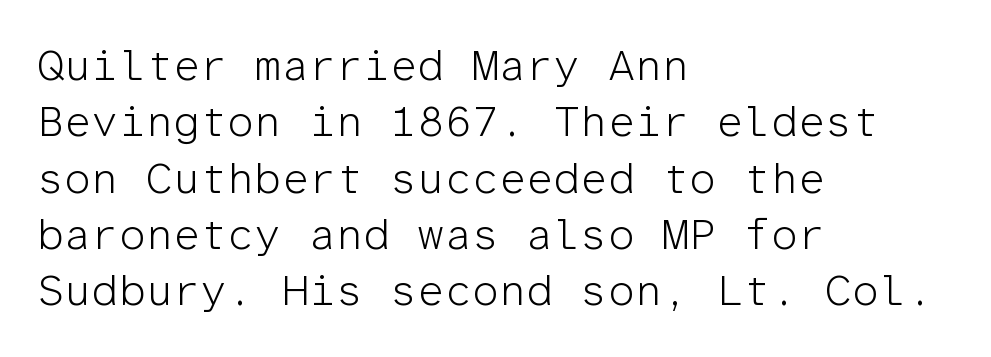
Q: Is the text bold? A: No.
Q: Is the text italic (slanted)? A: No, it is upright.
Q: Is the typeface a serif or a sans-serif typeface? A: Sans-serif.
Q: Is the text underlined? A: No.
Q: How is the paragraph aligned? A: Left-aligned.
Q: Is the spacing between letters normal or unusually wide? A: Normal.
Q: Is the spacing between lines tight, normal or loose? A: Normal.
Q: Width (condensed, normal, or wide)? A: Normal.
Q: Stroke contrast? A: Low.
Q: x-height? A: Medium.
Q: Monospaced? A: Yes.
